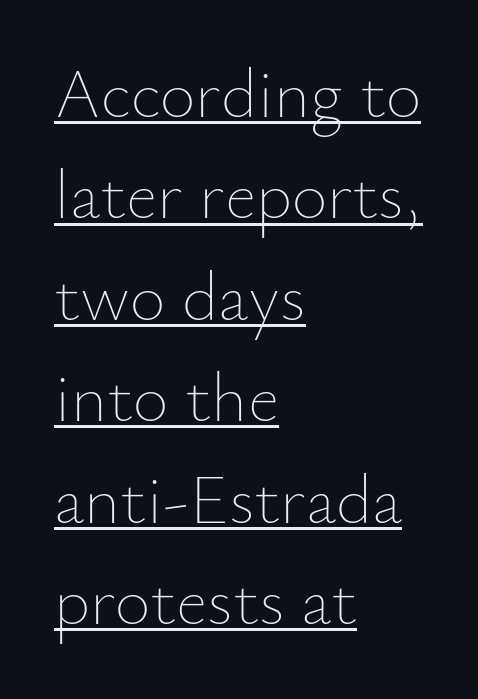
{"italic": "no", "bold": "no", "weight": "thin", "width": "normal", "stroke_contrast": "low", "x_height": "small", "monospaced": "no", "underline": "yes", "align": "left", "line_spacing": "normal", "line_spacing_ratio": 1.47, "letter_spacing": "normal", "letter_spacing_em": 0.0, "glyph_px": 69}
